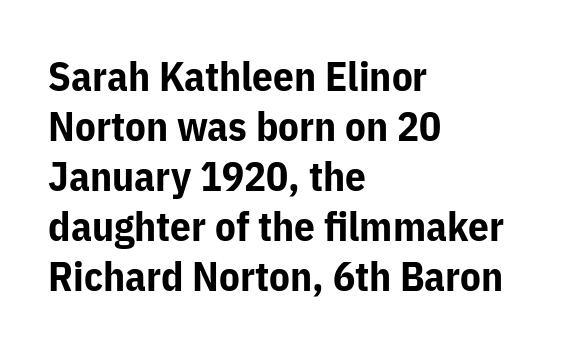
Nope, not italic — everything's standing straight. The passage shown is typed in a proportional face where columns would drift. Compared with typical body copy, the letter spacing here is the same. Serifs: no, the terminals of the letterforms are clean. Compared with a centered layout, this one pins lines to the left instead.
